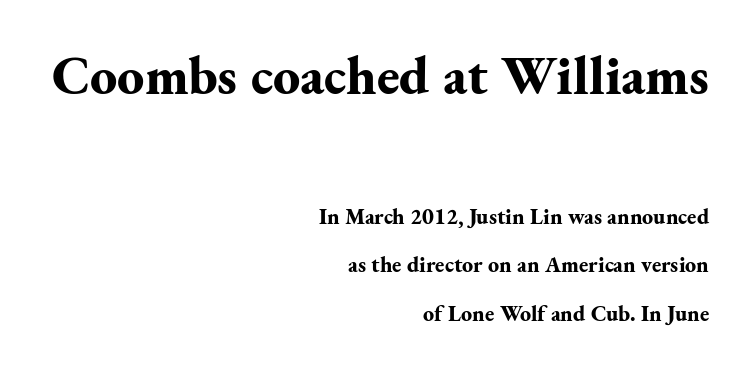
The image shows 54 px bold serif type, upright; set right-aligned, loose line spacing (2.2x), normal letter spacing, not underlined; the first (top) block is 2.45x larger; medium stroke contrast and a small x-height.
